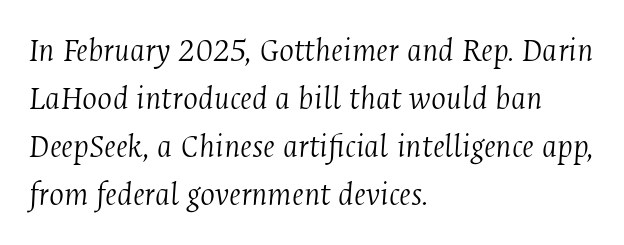
{"serif": "yes", "italic": "yes", "lean": "right", "slant_degrees": 4, "bold": "no", "weight": "light", "width": "condensed", "stroke_contrast": "medium", "x_height": "medium", "monospaced": "no", "underline": "no", "align": "left", "line_spacing": "normal", "line_spacing_ratio": 1.37, "letter_spacing": "normal", "letter_spacing_em": 0.0, "glyph_px": 35}
